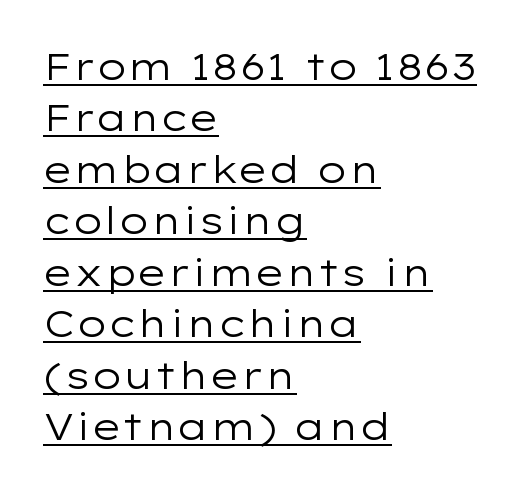
The axis of the letterforms is exactly vertical. The typesetting does not lean heavy: it is not bold. Decoration check: the copy is underlined. This sample has the flowing, uneven cadence of proportional lettering. In terms of letterform style, serifs are entirely absent.
